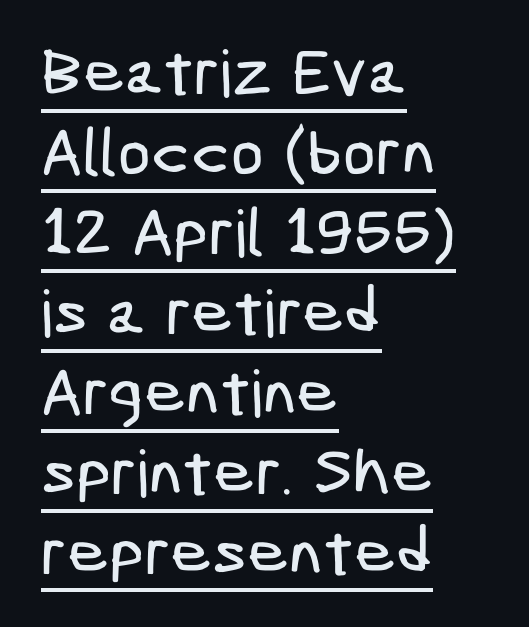
Q: Is the typeface a serif or a sans-serif typeface? A: Sans-serif.
Q: Is the text underlined? A: Yes.
Q: How is the paragraph aligned? A: Left-aligned.
Q: Is the spacing between letters normal or unusually wide? A: Normal.
Q: Width (condensed, normal, or wide)? A: Condensed.
Q: Stroke contrast? A: Low.
Q: x-height? A: Medium.
